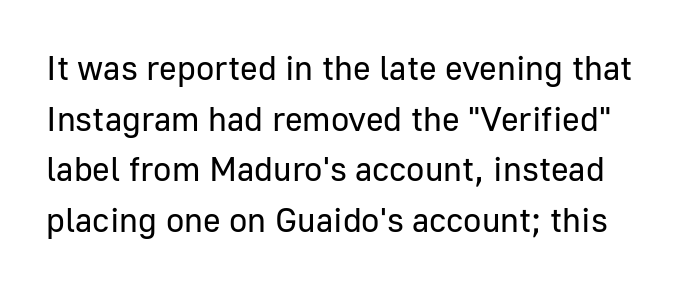
Honestly, the row spacing looks completely unremarkable. A quiet, ordinary-to-light weight characterises the typeface. Spacing verdict: proportional, widths tailored to each character. Beneath every word, the page is bare.
